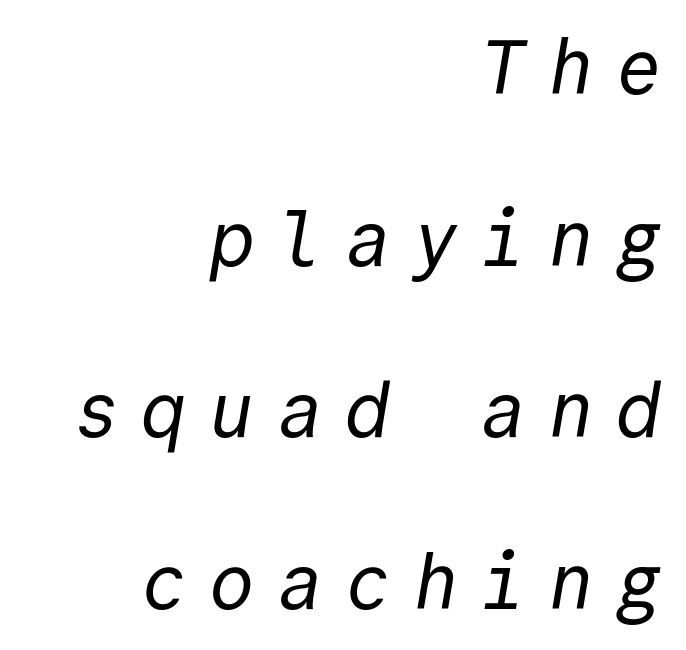
The image shows 77 px regular-weight sans-serif type, monospaced; set right-aligned, loose line spacing (2.23x), unusually wide letter spacing (+0.28 em), not underlined; a medium x-height.
